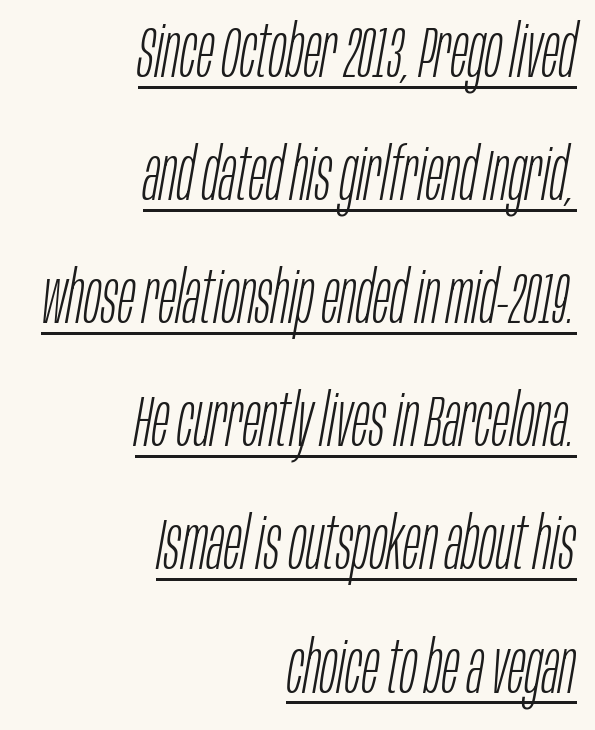
Like a heading marked for emphasis, these lines bear an underscore. The strokes are not fattened; the text isn't bold. Compared with a flush-left layout, this one pins lines to the opposite, right side. Inter-character spacing is left at the font's built-in metrics.
